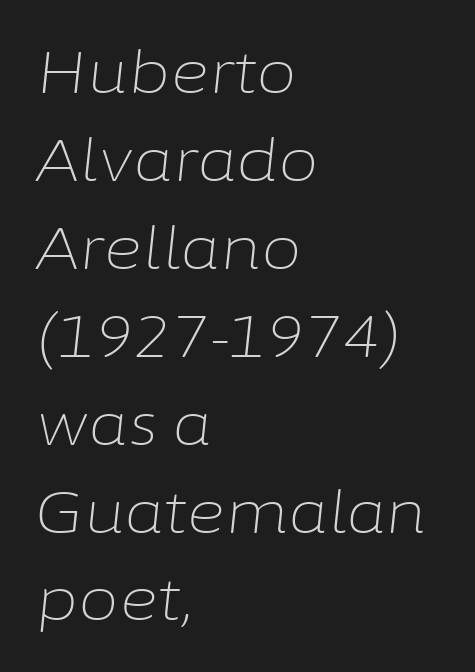
Q: Is the text bold? A: No.
Q: Is the text italic (slanted)? A: Yes, it leans right by about 6 degrees.
Q: Is the text underlined? A: No.
Q: How is the paragraph aligned? A: Left-aligned.
Q: Is the spacing between letters normal or unusually wide? A: Normal.
Q: Is the spacing between lines tight, normal or loose? A: Normal.
Q: Width (condensed, normal, or wide)? A: Normal.
Q: Stroke contrast? A: Low.
Q: x-height? A: Medium.
Q: Monospaced? A: No.
